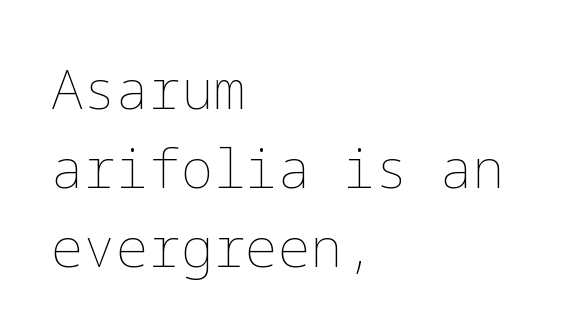
The image shows 54 px thin type, upright; set left-aligned, normal line spacing (1.46x), normal letter spacing, not underlined; low stroke contrast and a medium x-height.
